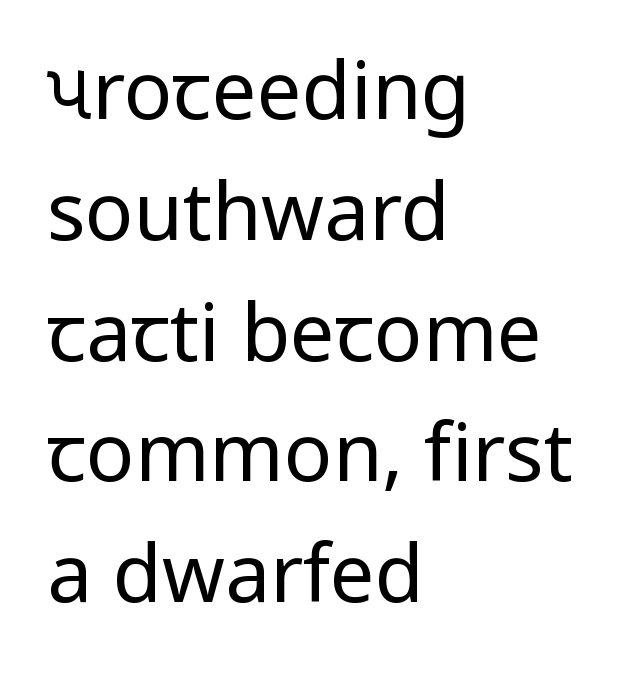
{"serif": "no", "italic": "no", "bold": "no", "weight": "regular", "width": "normal", "stroke_contrast": "low", "x_height": "medium", "monospaced": "no", "underline": "no", "align": "left", "line_spacing": "normal", "line_spacing_ratio": 1.51, "letter_spacing": "normal", "letter_spacing_em": 0.0, "glyph_px": 80}
